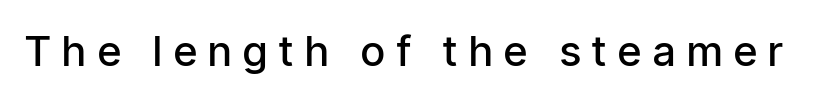
Students, this is semibold: more ink than regular, less than bold. Designer's note — italics off, roman on. Each row of text sits above clean, open space. The letters advance in unequal steps, a hallmark of proportional type.
